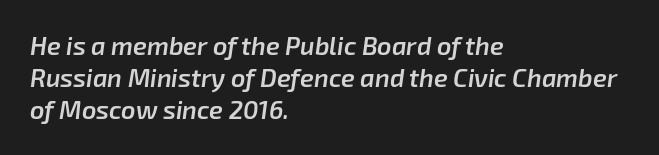
The image shows 25 px text type, italic (leaning right); set left-aligned, normal line spacing (1.28x), normal letter spacing, not underlined.
